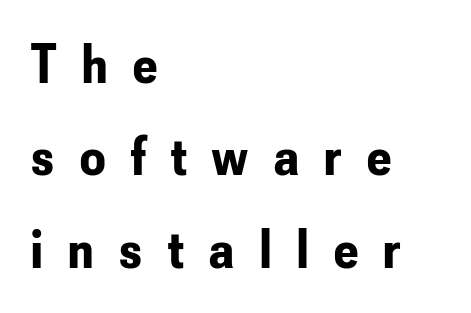
The block of text has a typical density, with ordinary space between rows. The face used here has the dense, thick strokes of a bold. The font family rendered here belongs to the sans-serif group. Nobody drew a line under any word here.
